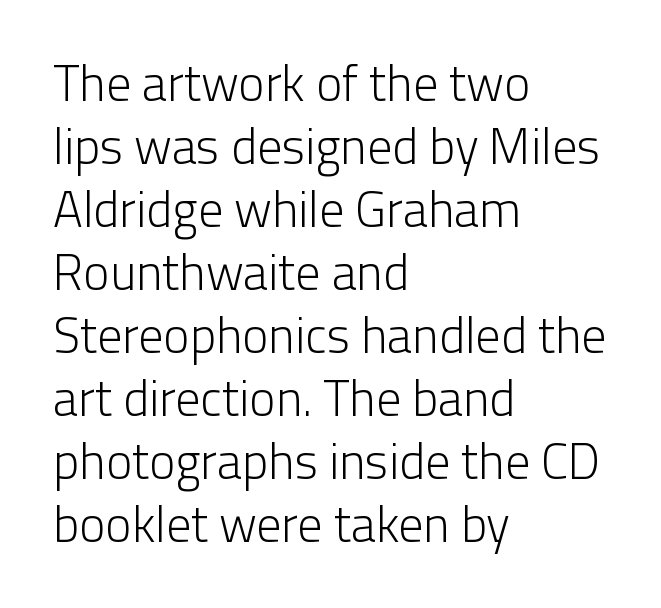
Weight: not bold — regular or lighter. The passage shown is typeset with a sans-serif family. Reading down the column, the eye jumps a familiar distance to each next line. Underline: absent. The typesetter chose a ragged-right arrangement here. These lines are rendered in a variable-pitch font.
